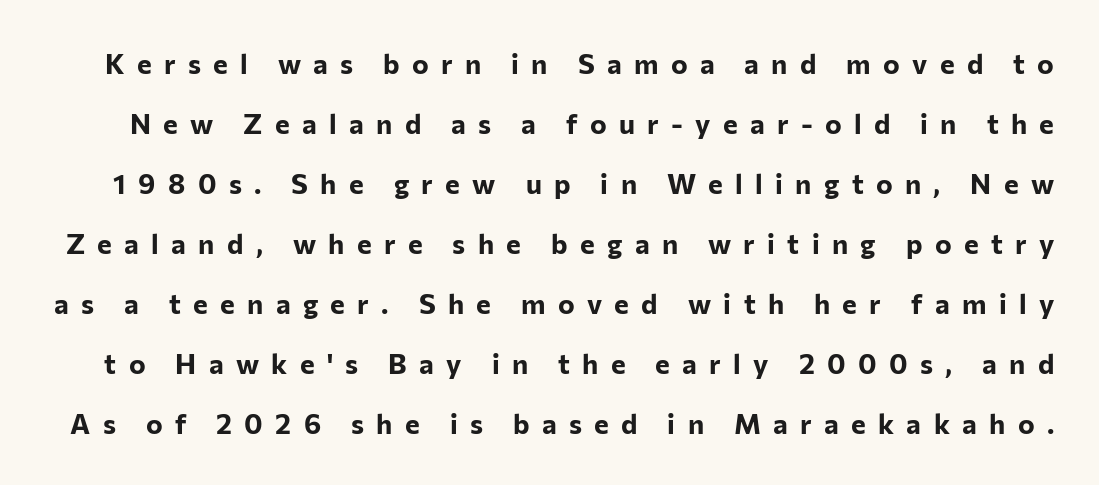
{"serif": "no", "italic": "no", "bold": "yes", "weight": "bold", "width": "normal", "stroke_contrast": "low", "x_height": "medium", "monospaced": "no", "underline": "no", "line_spacing": "loose", "line_spacing_ratio": 2.14, "letter_spacing": "wide", "letter_spacing_em": 0.44, "glyph_px": 28}
